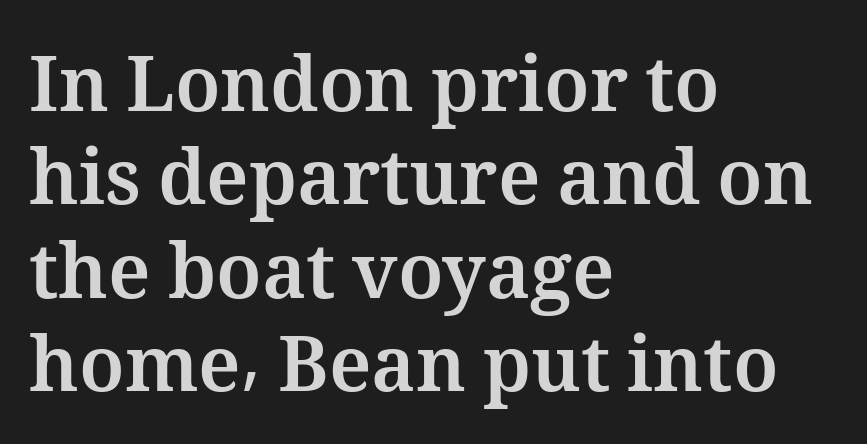
The image shows 76 px bold type, upright; set left-aligned, line spacing 1.23x, normal letter spacing, not underlined; medium stroke contrast and a medium x-height.
